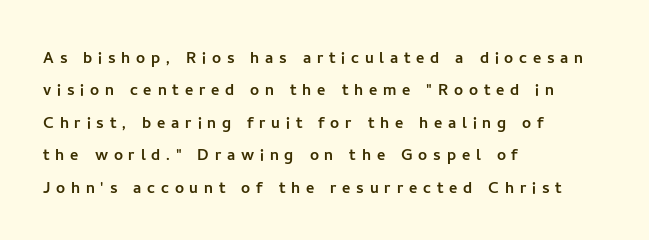
The lines in this sample share a left origin and differ only in where they stop. Every character sits straight up, as roman type does. Summary of vertical rhythm: regular, with standard interline spacing. The passage shown has open, widely tracked lettering throughout.
